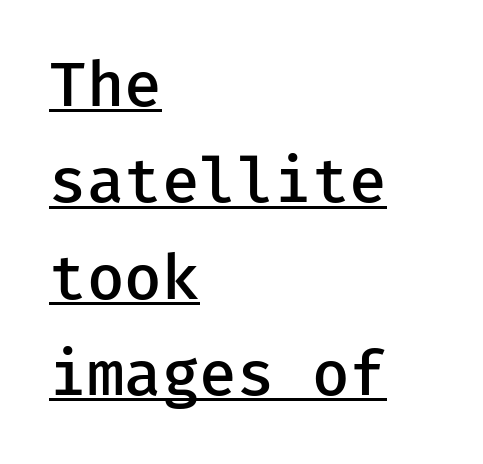
Q: Is the text bold? A: Semi-bold.
Q: Is the text italic (slanted)? A: No, it is upright.
Q: Is the typeface a serif or a sans-serif typeface? A: Sans-serif.
Q: Is the text underlined? A: Yes.
Q: How is the paragraph aligned? A: Left-aligned.
Q: Is the spacing between letters normal or unusually wide? A: Normal.
Q: Is the spacing between lines tight, normal or loose? A: Normal.
Q: Width (condensed, normal, or wide)? A: Normal.
Q: Stroke contrast? A: Low.
Q: x-height? A: Medium.
